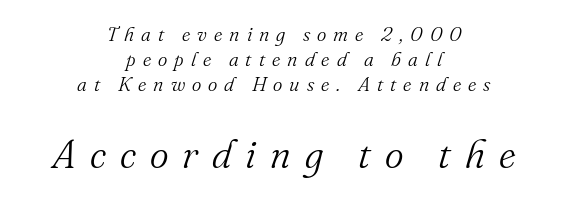
Q: Is the text bold? A: No.
Q: Is the text italic (slanted)? A: Yes, it leans right by about 16 degrees.
Q: Is the typeface a serif or a sans-serif typeface? A: Serif.
Q: Is the text underlined? A: No.
Q: How is the paragraph aligned? A: Centered.
Q: Is the spacing between letters normal or unusually wide? A: Unusually wide.
Q: Is the spacing between lines tight, normal or loose? A: Normal.
Q: Which block of text is set in a larger size, the first (top) or the second (bottom)? A: The second (bottom) one.
Q: Width (condensed, normal, or wide)? A: Normal.
Q: Stroke contrast? A: Medium.
Q: x-height? A: Small.
Q: Monospaced? A: No.
